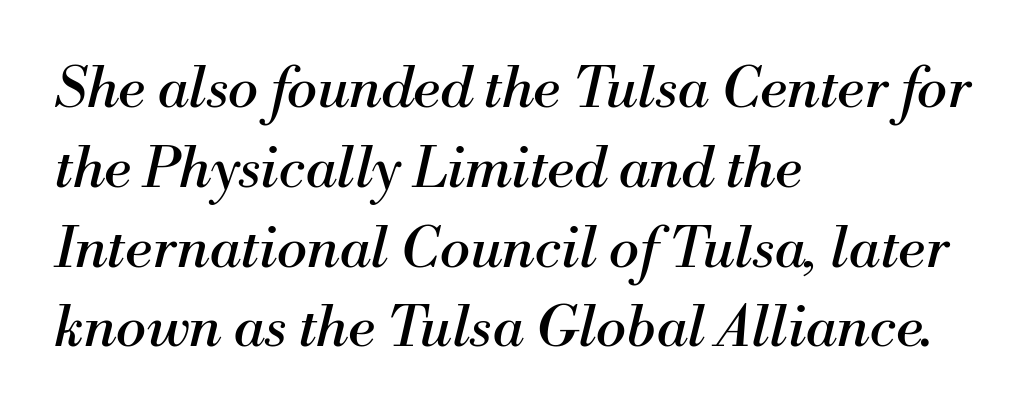
{"serif": "yes", "italic": "yes", "lean": "right", "slant_degrees": 13, "bold": "no", "weight": "regular", "width": "normal", "stroke_contrast": "medium", "x_height": "small", "monospaced": "no", "underline": "no", "align": "left", "line_spacing": "normal", "line_spacing_ratio": 1.4, "letter_spacing": "normal", "letter_spacing_em": 0.0, "glyph_px": 57}
